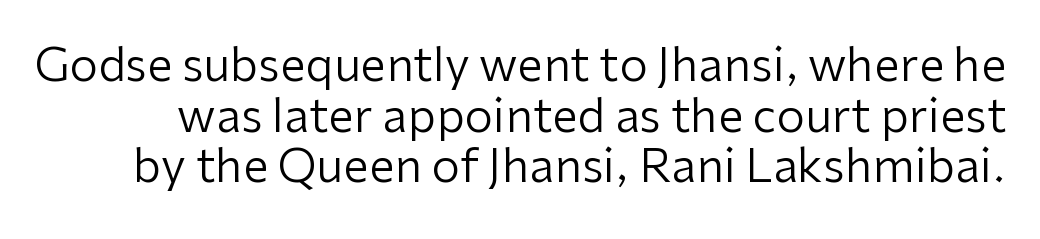
Each letter keeps its own natural width here, so spacing adapts to shape. Think standard paragraph weight, or any step lighter than that. The text was rendered using a sans face with plain stroke endings. Italic: no, the glyphs are upright roman. Bare-footed words on every line.
